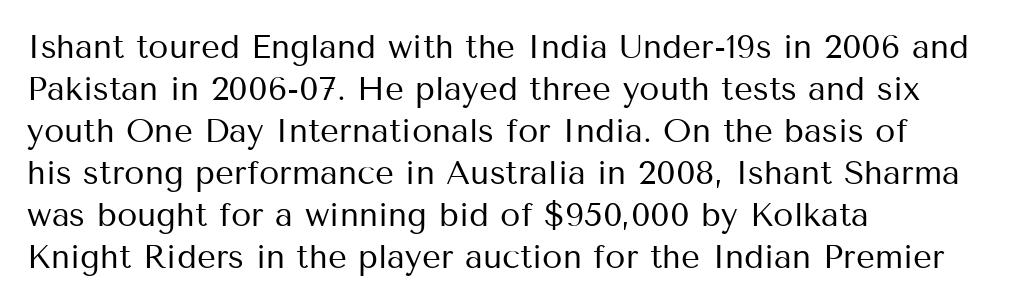
Does the lettering tilt? It doesn't — this is upright. Look at the bottom of the vertical strokes: they stop flat, with no serifs. Tracking value appears to be zero — textbook default spacing. The leading is moderate, giving the passage an even texture. Glance below the letters and you will spot only blank space. The paragraph shown leans on its left margin.
